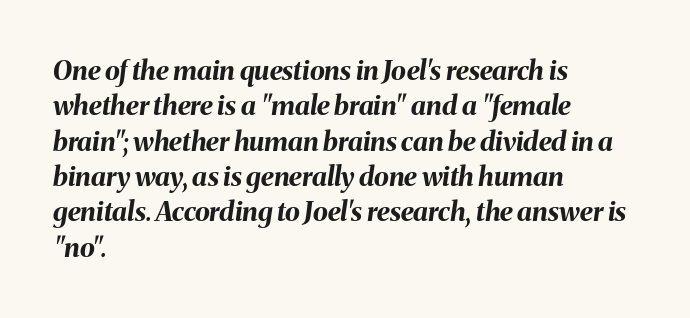
Q: Is the text bold? A: Yes.
Q: Is the text italic (slanted)? A: Yes, it leans right by about 8 degrees.
Q: Is the text underlined? A: No.
Q: How is the paragraph aligned? A: Left-aligned.
Q: Is the spacing between letters normal or unusually wide? A: Normal.
Q: Is the spacing between lines tight, normal or loose? A: Normal.
